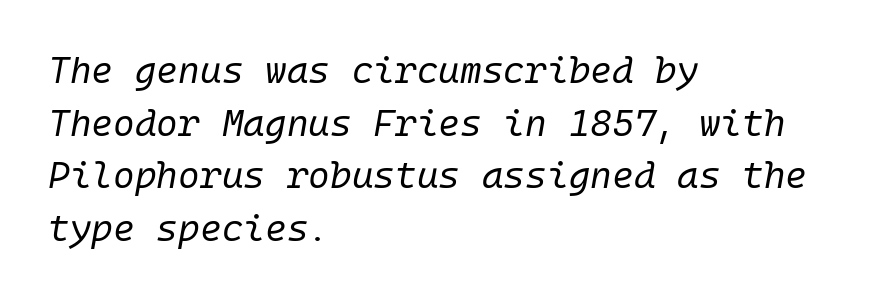
Clear beneath every line of the passage. The rows are spaced the way most documents space them. No chunkiness to these letters — they're not bold. Look at the tracking — it's just the regular setting, nothing added.
